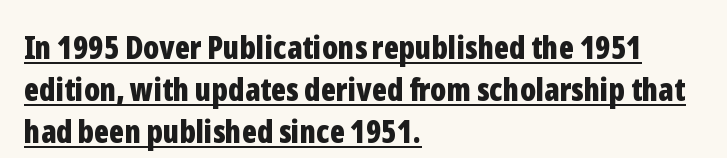
The image shows 32 px bold, condensed sans-serif type, upright; set left-aligned, normal line spacing (1.31x), normal letter spacing, underlined; low stroke contrast and a medium x-height.
